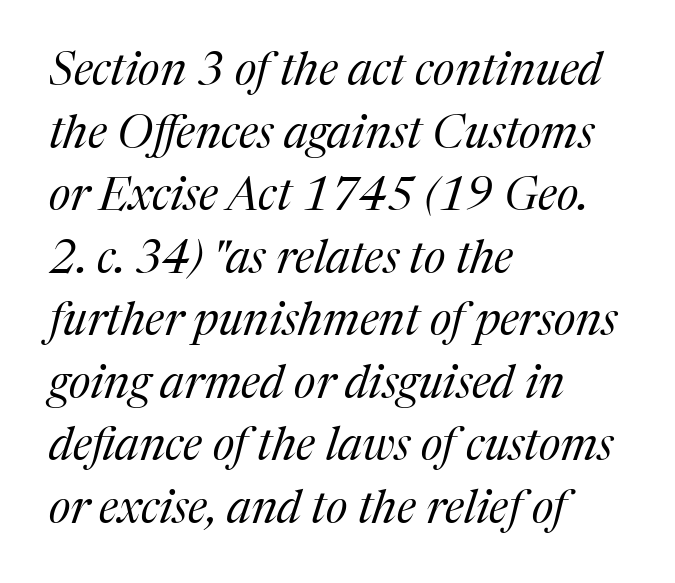
This block has exactly the height ordinary leading produces. The strokes are not fattened; the text isn't bold. Notice how the passage keeps a crisp vertical edge on the left only. These lines are composed in type with serifs.
